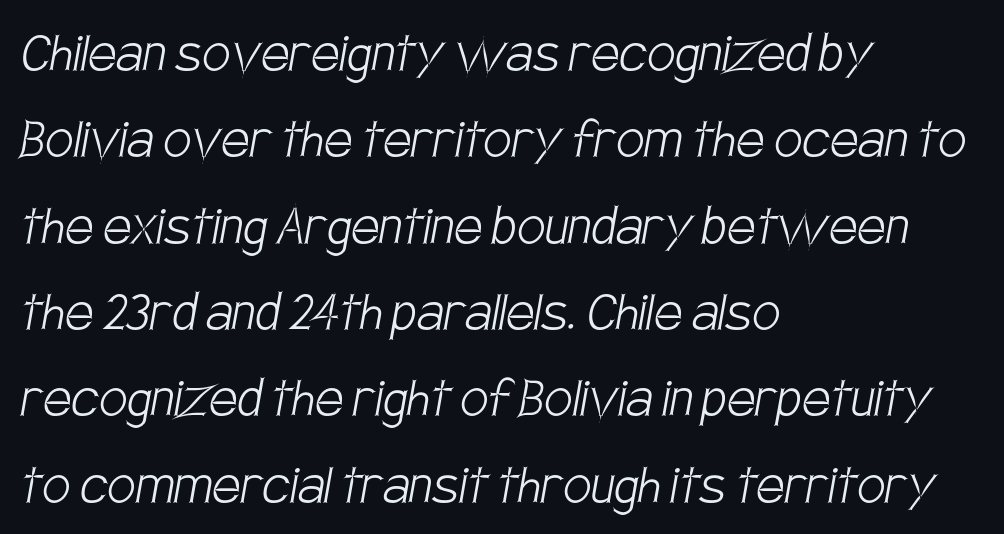
The image shows 63 px light, condensed sans-serif type; set left-aligned, normal line spacing (1.37x), normal letter spacing, not underlined; low stroke contrast and a large x-height.
